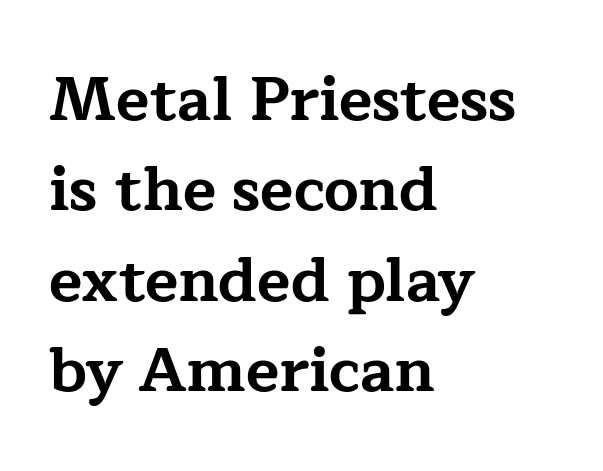
Vertical strokes here are truly vertical. Heavy, bold letterforms. If you drew a ruler down the left edge, every line would touch it. The space beneath each line is pristine and unruled.
